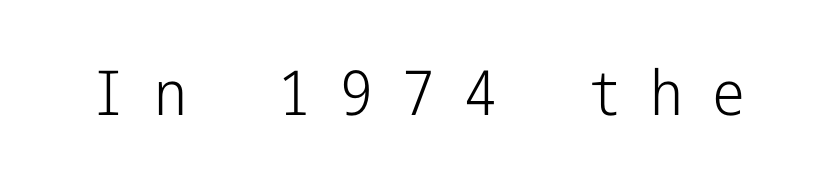
The image shows 62 px light, condensed sans-serif type, upright; set unusually wide letter spacing (+0.47 em), not underlined; low stroke contrast and a medium x-height.
